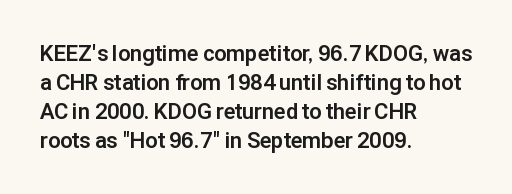
Q: Is the text bold? A: Yes.
Q: Is the text italic (slanted)? A: No, it is upright.
Q: Is the text underlined? A: No.
Q: How is the paragraph aligned? A: Left-aligned.
Q: Is the spacing between letters normal or unusually wide? A: Normal.
Q: Is the spacing between lines tight, normal or loose? A: Normal.
